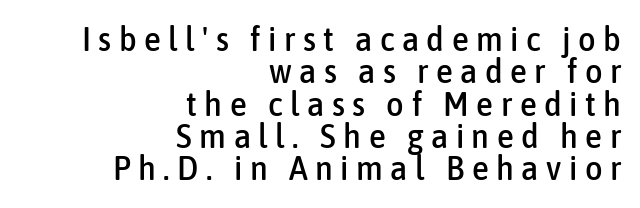
Q: Is the text italic (slanted)? A: No, it is upright.
Q: Is the typeface a serif or a sans-serif typeface? A: Sans-serif.
Q: Is the text underlined? A: No.
Q: How is the paragraph aligned? A: Right-aligned.
Q: Is the spacing between letters normal or unusually wide? A: Unusually wide.
Q: Is the spacing between lines tight, normal or loose? A: Tight.
Q: Width (condensed, normal, or wide)? A: Condensed.
Q: Stroke contrast? A: Low.
Q: x-height? A: Medium.
Q: Monospaced? A: No.
